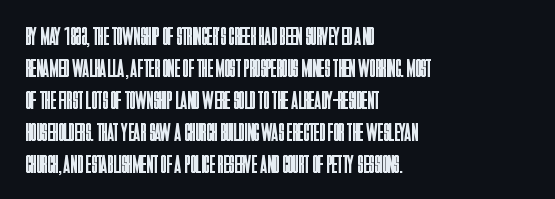
The passage shown is not underscored anywhere. Words appear dense and cohesive because spacing is normal. Alignment: flush left. Unlike italic type, these characters show no tilt at all.
